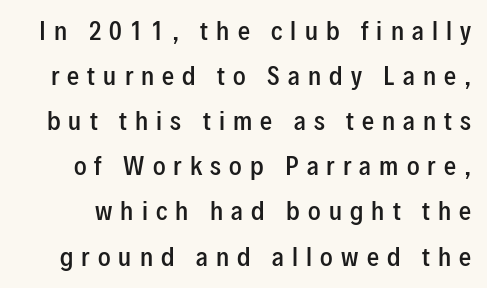
It's the straight-up-and-down kind of type. The passage shown is semibold, sitting just below true bold. No word sits above an underline. The line texture is sparse and dotted thanks to wide tracking.
